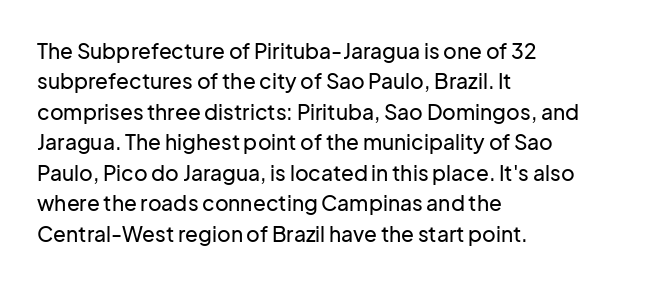
Q: Is the text italic (slanted)? A: No, it is upright.
Q: Is the text underlined? A: No.
Q: How is the paragraph aligned? A: Left-aligned.
Q: Is the spacing between letters normal or unusually wide? A: Normal.
Q: Is the spacing between lines tight, normal or loose? A: Normal.
